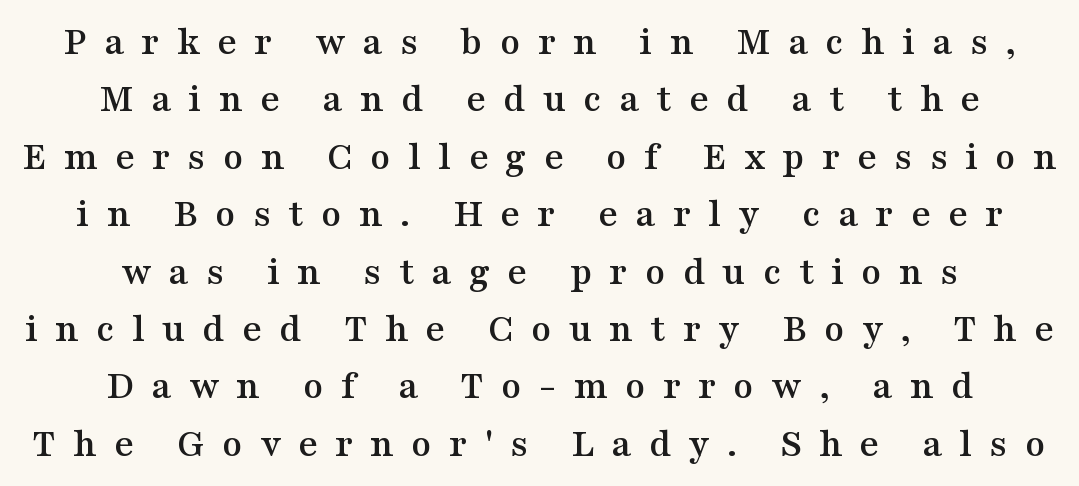
Q: Is the text italic (slanted)? A: No, it is upright.
Q: Is the typeface a serif or a sans-serif typeface? A: Serif.
Q: Is the text underlined? A: No.
Q: How is the paragraph aligned? A: Centered.
Q: Is the spacing between letters normal or unusually wide? A: Unusually wide.
Q: Is the spacing between lines tight, normal or loose? A: Normal.
Q: Width (condensed, normal, or wide)? A: Wide.
Q: Stroke contrast? A: Medium.
Q: x-height? A: Medium.
Q: Monospaced? A: No.
